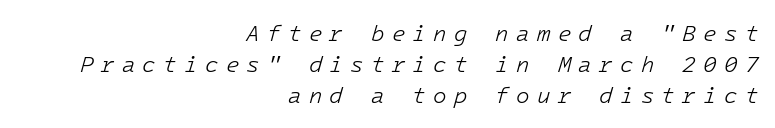
These lines are set flush right with a ragged left edge. An italicized treatment has been applied to the whole sample. Stroke thickness stays within the range of a standard reading face or lighter. The zone under the glyphs is completely vacant. The letters are spread apart with noticeably loose tracking.
